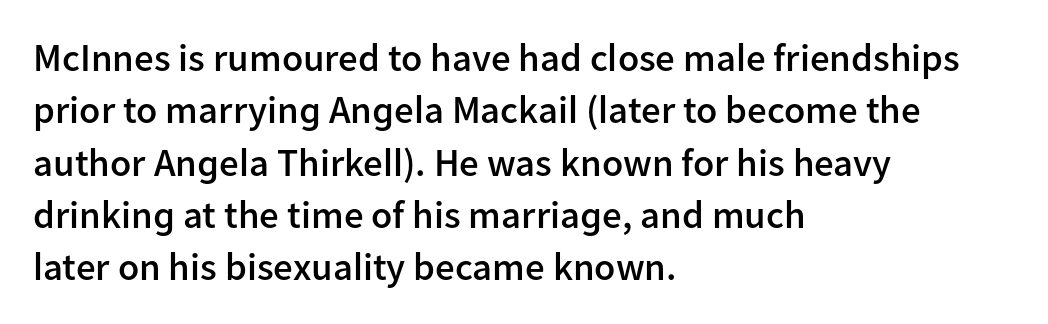
Q: Is the text bold? A: Semi-bold.
Q: Is the text italic (slanted)? A: No, it is upright.
Q: Is the typeface a serif or a sans-serif typeface? A: Sans-serif.
Q: Is the text underlined? A: No.
Q: How is the paragraph aligned? A: Left-aligned.
Q: Is the spacing between letters normal or unusually wide? A: Normal.
Q: Is the spacing between lines tight, normal or loose? A: Normal.
Q: Width (condensed, normal, or wide)? A: Normal.
Q: Stroke contrast? A: Low.
Q: x-height? A: Medium.
Q: Monospaced? A: No.
